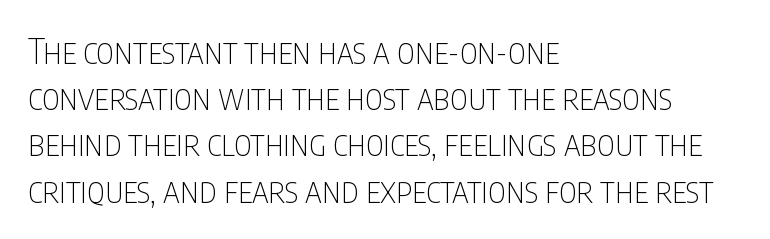
Q: Is the text bold? A: No.
Q: Is the text italic (slanted)? A: No, it is upright.
Q: Is the typeface a serif or a sans-serif typeface? A: Sans-serif.
Q: Is the text underlined? A: No.
Q: How is the paragraph aligned? A: Left-aligned.
Q: Is the spacing between letters normal or unusually wide? A: Normal.
Q: Is the spacing between lines tight, normal or loose? A: Normal.
Q: Width (condensed, normal, or wide)? A: Condensed.
Q: Stroke contrast? A: Low.
Q: x-height? A: Large.
Q: Monospaced? A: No.
